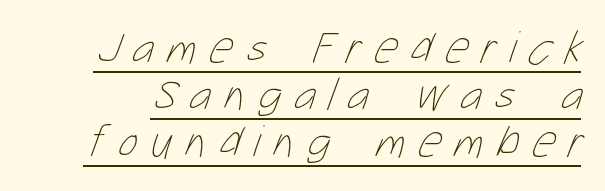
The image shows 46 px thin, condensed type; set tight line spacing (1.02x), unusually wide letter spacing (+0.28 em), underlined; low stroke contrast and a medium x-height.
